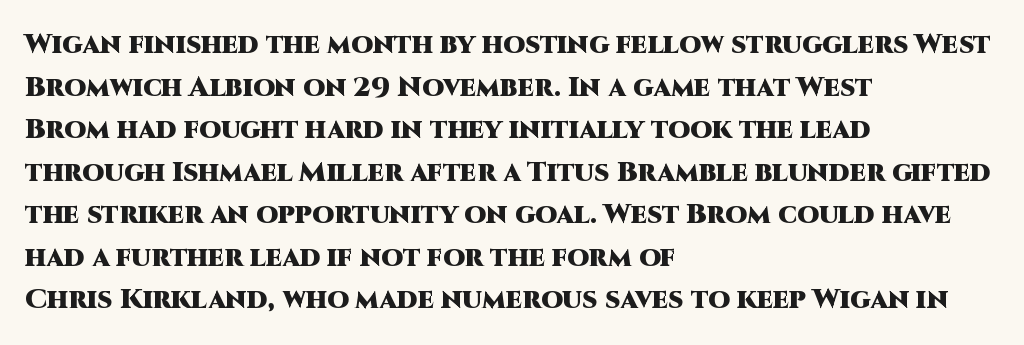
Q: Is the text bold? A: Yes.
Q: Is the text italic (slanted)? A: No, it is upright.
Q: Is the typeface a serif or a sans-serif typeface? A: Sans-serif.
Q: Is the text underlined? A: No.
Q: How is the paragraph aligned? A: Left-aligned.
Q: Is the spacing between letters normal or unusually wide? A: Normal.
Q: Is the spacing between lines tight, normal or loose? A: Normal.
Q: Width (condensed, normal, or wide)? A: Normal.
Q: Stroke contrast? A: High.
Q: x-height? A: Large.
Q: Monospaced? A: No.
